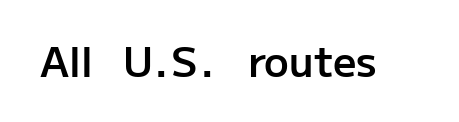
The image shows 41 px semibold sans-serif type, upright; set normal letter spacing, not underlined; low stroke contrast and a medium x-height.
